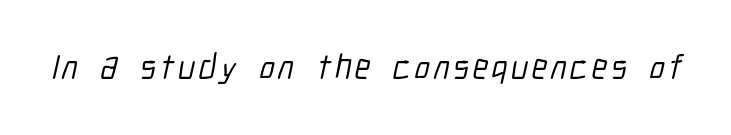
{"serif": "no", "width": "condensed", "stroke_contrast": "low", "x_height": "medium", "monospaced": "no", "underline": "no", "glyph_px": 35}
